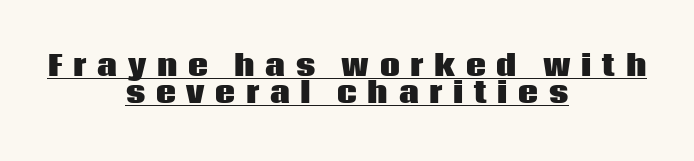
{"serif": "no", "italic": "no", "bold": "yes", "weight": "heavy", "width": "normal", "stroke_contrast": "low", "x_height": "large", "monospaced": "no", "underline": "yes", "align": "center", "line_spacing": "tight", "line_spacing_ratio": 0.97, "letter_spacing": "wide", "letter_spacing_em": 0.38, "glyph_px": 28}
